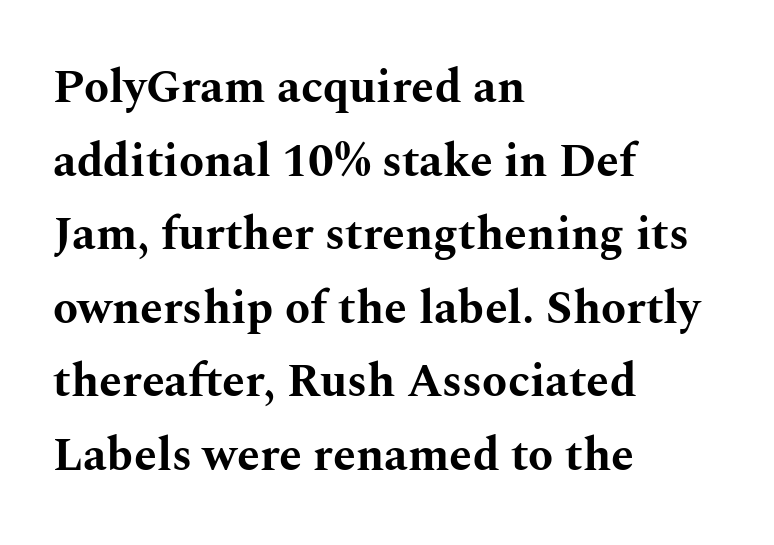
Check under the words: just untouched page. The rendering shows small feet on the letterforms — a serif design. The block of text has a typical density, with ordinary space between rows. Quick note: not italic, upright. Tracking value appears to be zero — textbook default spacing. Layout note: lines flush left.
